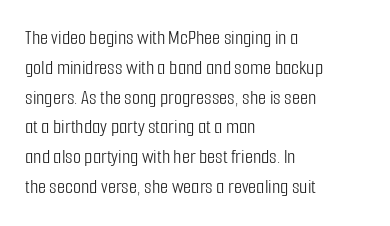
Q: Is the text bold? A: No.
Q: Is the text italic (slanted)? A: No, it is upright.
Q: Is the text underlined? A: No.
Q: How is the paragraph aligned? A: Left-aligned.
Q: Is the spacing between letters normal or unusually wide? A: Normal.
Q: Is the spacing between lines tight, normal or loose? A: Normal.
